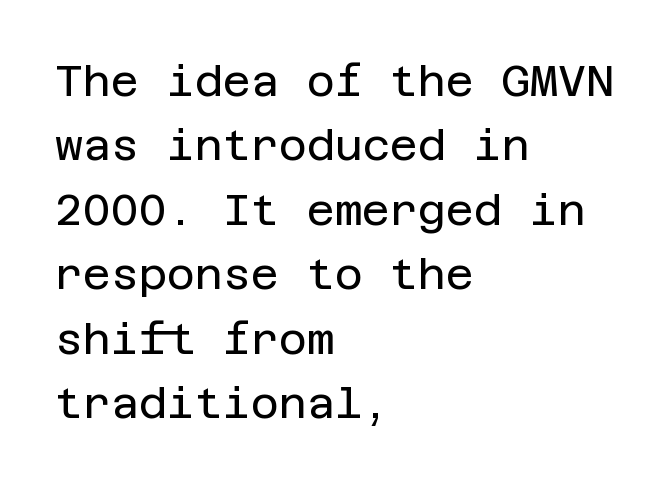
Q: Is the text bold? A: No.
Q: Is the text italic (slanted)? A: No, it is upright.
Q: Is the typeface a serif or a sans-serif typeface? A: Sans-serif.
Q: Is the text underlined? A: No.
Q: How is the paragraph aligned? A: Left-aligned.
Q: Is the spacing between letters normal or unusually wide? A: Normal.
Q: Is the spacing between lines tight, normal or loose? A: Normal.
Q: Width (condensed, normal, or wide)? A: Normal.
Q: Stroke contrast? A: Low.
Q: x-height? A: Large.
